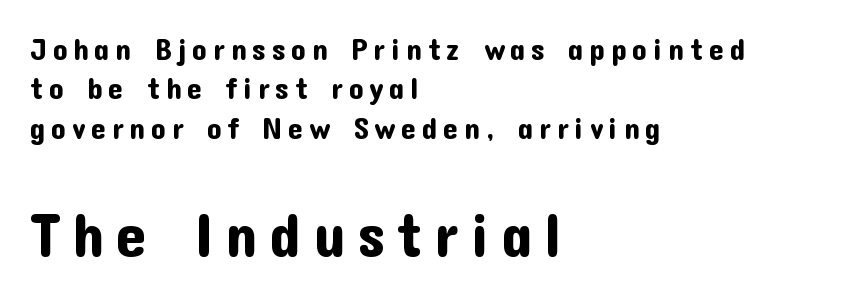
One-word summary of the alignment: left. The face used here appears at its bigger size in the lower chunk. Here the designer chose a conventional face with non-uniform glyph widths. A clean baseline with only descenders dipping below it. Students, observe: this is what conventionally led text looks like.
